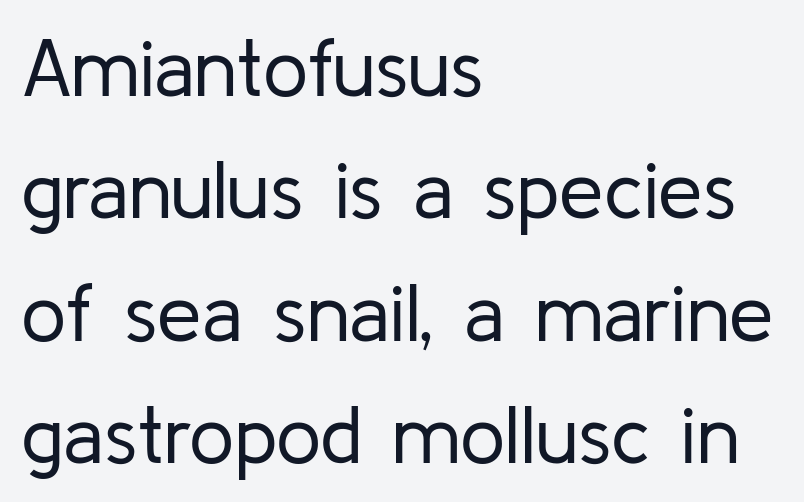
{"serif": "no", "italic": "no", "bold": "no", "weight": "regular", "width": "normal", "stroke_contrast": "low", "x_height": "medium", "monospaced": "no", "underline": "no", "align": "left", "line_spacing": "normal", "line_spacing_ratio": 1.53, "letter_spacing": "normal", "letter_spacing_em": 0.0, "glyph_px": 80}
